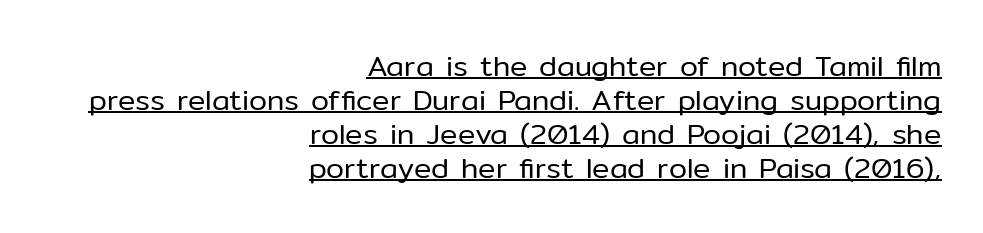
{"serif": "no", "italic": "no", "bold": "no", "weight": "regular", "width": "normal", "stroke_contrast": "low", "x_height": "medium", "monospaced": "no", "underline": "yes", "align": "right", "line_spacing_ratio": 1.17, "letter_spacing": "normal", "letter_spacing_em": 0.0, "glyph_px": 29}
